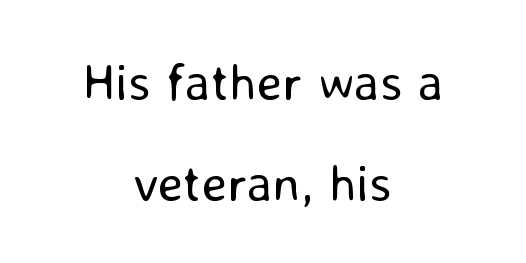
Q: Is the text bold? A: No.
Q: Is the text italic (slanted)? A: No, it is upright.
Q: Is the typeface a serif or a sans-serif typeface? A: Sans-serif.
Q: Is the text underlined? A: No.
Q: How is the paragraph aligned? A: Centered.
Q: Is the spacing between letters normal or unusually wide? A: Normal.
Q: Is the spacing between lines tight, normal or loose? A: Loose.
Q: Width (condensed, normal, or wide)? A: Normal.
Q: Stroke contrast? A: Low.
Q: x-height? A: Medium.
Q: Monospaced? A: No.
